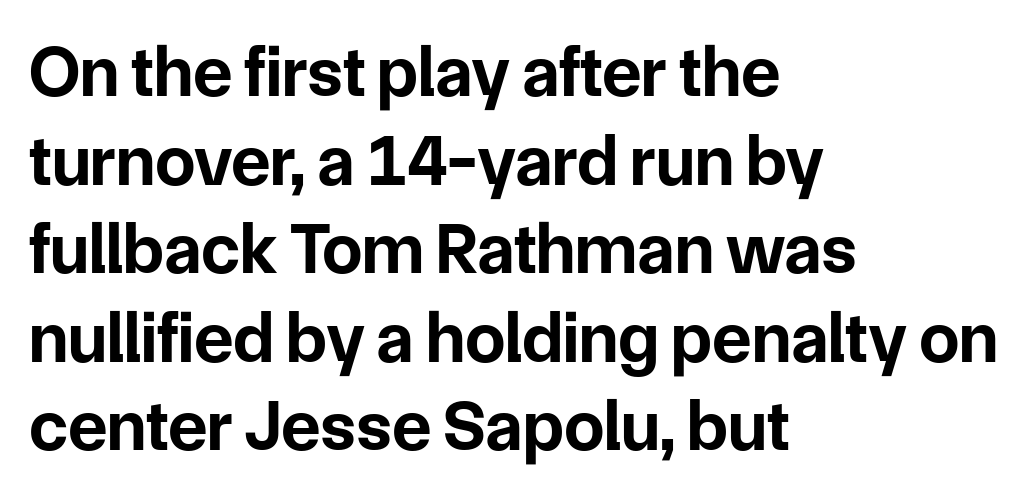
The image shows 72 px bold sans-serif type, upright; set left-aligned, line spacing 1.23x, normal letter spacing, not underlined; low stroke contrast and a medium x-height.
